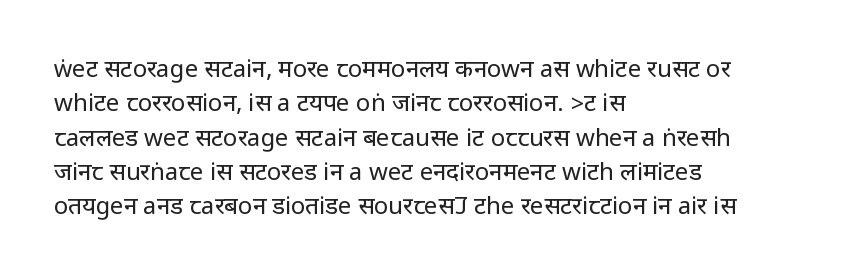
The image shows 24 px text type, upright; set left-aligned, normal line spacing (1.43x), normal letter spacing, not underlined.
